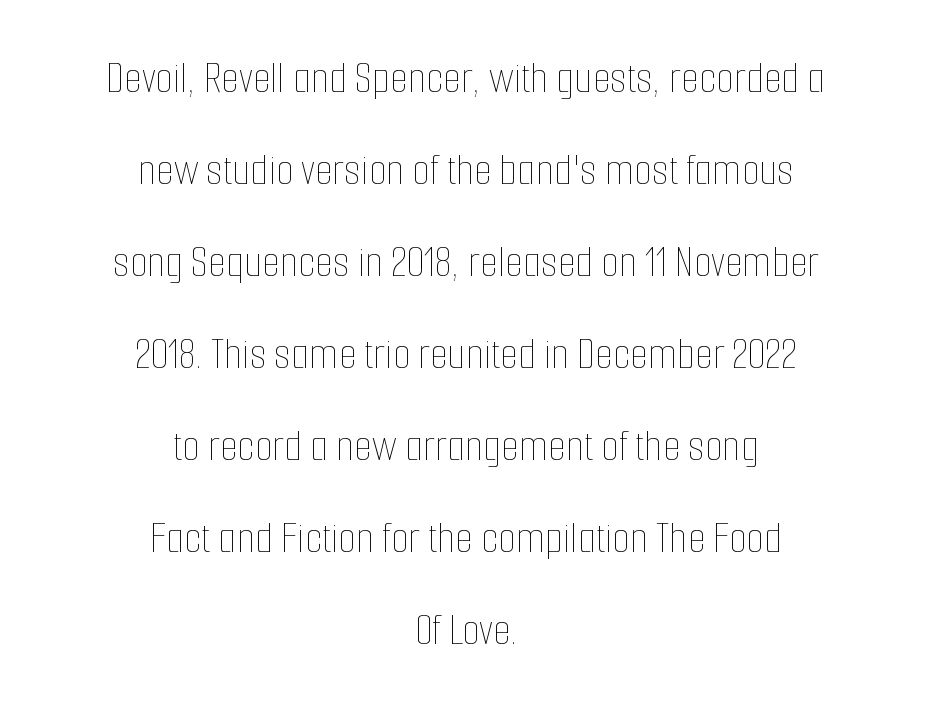
Q: Is the text bold? A: No.
Q: Is the text italic (slanted)? A: No, it is upright.
Q: Is the text underlined? A: No.
Q: How is the paragraph aligned? A: Centered.
Q: Is the spacing between letters normal or unusually wide? A: Normal.
Q: Is the spacing between lines tight, normal or loose? A: Loose.
Q: Width (condensed, normal, or wide)? A: Condensed.
Q: Stroke contrast? A: Low.
Q: x-height? A: Medium.
Q: Monospaced? A: No.
